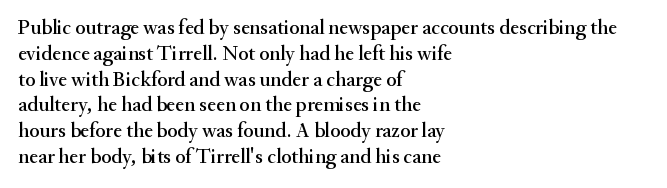
Q: Is the text italic (slanted)? A: No, it is upright.
Q: Is the text underlined? A: No.
Q: How is the paragraph aligned? A: Left-aligned.
Q: Is the spacing between letters normal or unusually wide? A: Normal.
